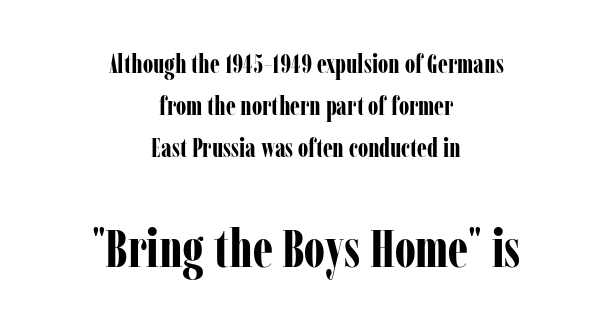
The rendering uses a moderate line-height, typical for paragraphs. Caption: upper text group reduced, lower text group enlarged. Look at the tracking — it's just the regular setting, nothing added. In CSS terms this would be text-align: center.
